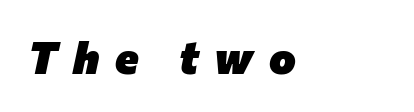
The image shows 45 px heavy type, italic (leaning right); set left-aligned, unusually wide letter spacing (+0.35 em), not underlined; low stroke contrast and a medium x-height.
